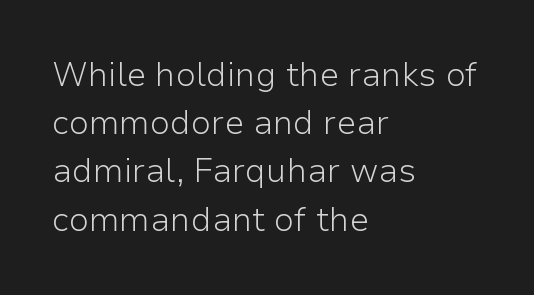
Letters have the restrained weight of plain body copy at most. Do the characters align in a grid? No, the font is proportional. Does the copy run flush right? No — it runs flush left. This sample uses plain, unmodified letter spacing. A typesetter would call this leading conventional body-copy spacing. Ordinary non-slanted type is in use.
